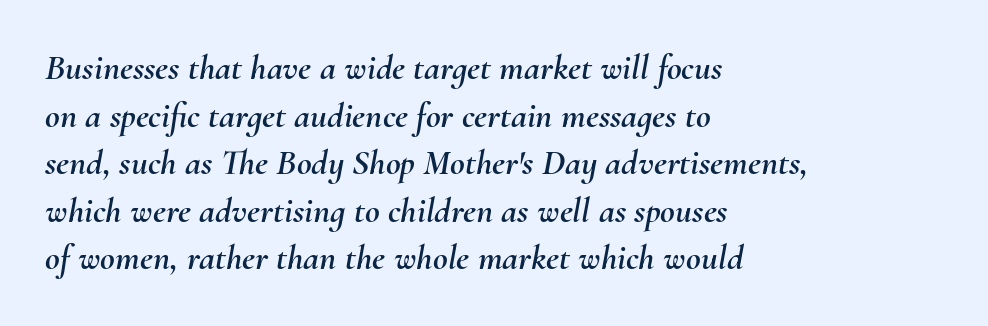
Q: Is the text italic (slanted)? A: Yes, it leans right by about 10 degrees.
Q: Is the text underlined? A: No.
Q: How is the paragraph aligned? A: Left-aligned.
Q: Is the spacing between letters normal or unusually wide? A: Normal.
Q: Is the spacing between lines tight, normal or loose? A: Normal.
Q: Width (condensed, normal, or wide)? A: Normal.
Q: Stroke contrast? A: Medium.
Q: x-height? A: Small.
Q: Monospaced? A: No.
